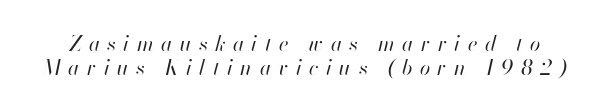
The image shows 21 px text type, italic (leaning right); set tight line spacing (1.14x), unusually wide letter spacing (+0.35 em), not underlined.
